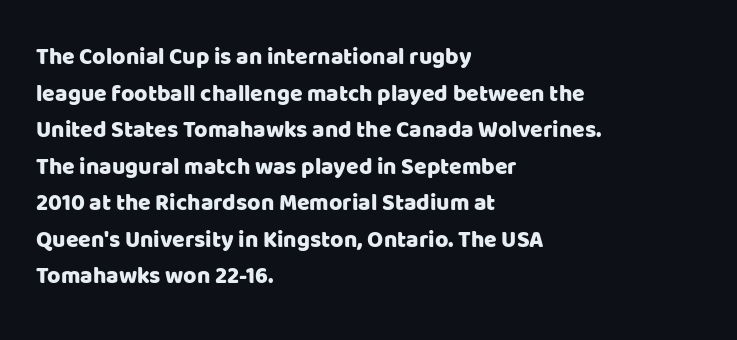
{"italic": "no", "underline": "no", "align": "left", "line_spacing": "normal", "line_spacing_ratio": 1.59, "letter_spacing": "normal", "letter_spacing_em": 0.0, "glyph_px": 23}
